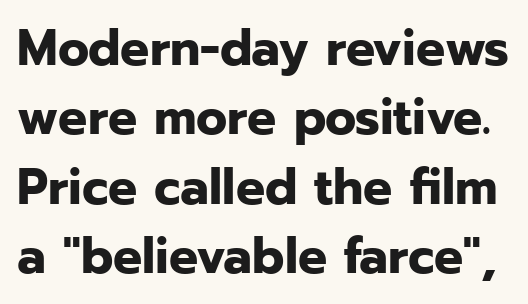
These lines are composed in type without serifs. Character widths vary here, with narrow letters taking less room than wide ones. Interline gaps are of average width in this sample. Each word holds together tightly as a unit, with standard inter-letter gaps.
